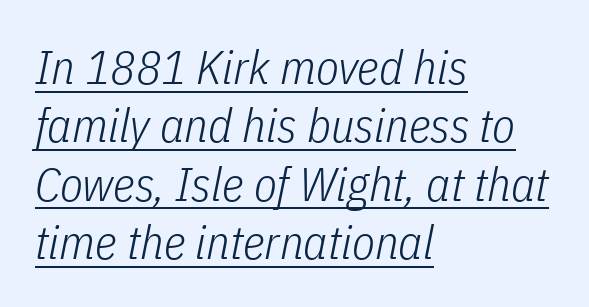
{"italic": "yes", "lean": "right", "slant_degrees": 11, "bold": "no", "weight": "light", "width": "condensed", "stroke_contrast": "low", "x_height": "medium", "monospaced": "no", "underline": "yes", "align": "left", "line_spacing_ratio": 1.24, "letter_spacing": "normal", "letter_spacing_em": 0.0, "glyph_px": 47}
